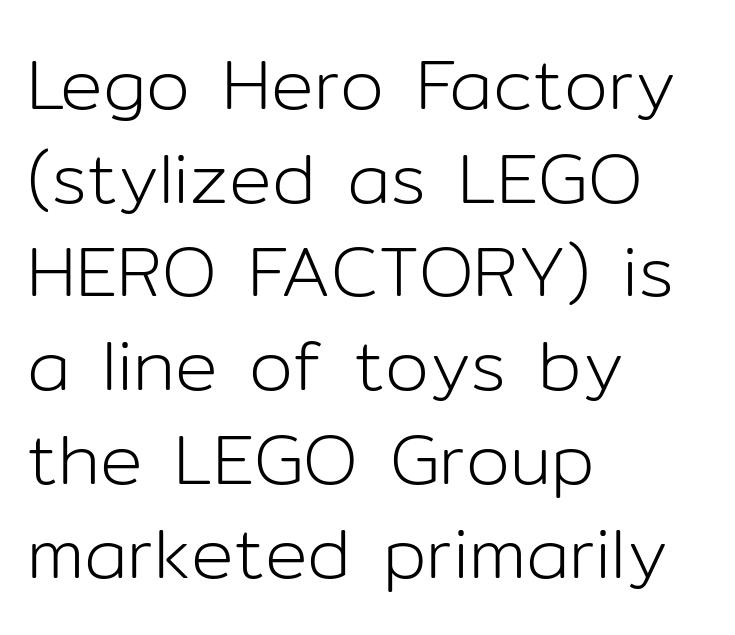
Q: Is the text bold? A: No.
Q: Is the text italic (slanted)? A: No, it is upright.
Q: Is the typeface a serif or a sans-serif typeface? A: Sans-serif.
Q: Is the text underlined? A: No.
Q: How is the paragraph aligned? A: Left-aligned.
Q: Is the spacing between letters normal or unusually wide? A: Normal.
Q: Is the spacing between lines tight, normal or loose? A: Normal.
Q: Width (condensed, normal, or wide)? A: Normal.
Q: Stroke contrast? A: Low.
Q: x-height? A: Medium.
Q: Monospaced? A: No.
